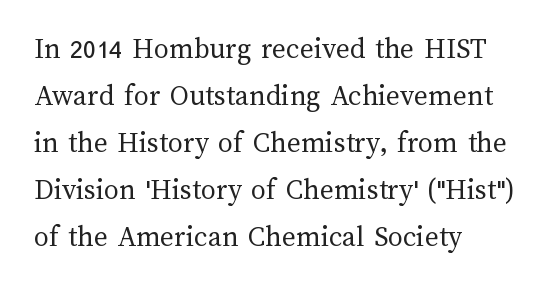
The gap between lines stays unmarked. Left-aligned paragraph, ragged on the right. These lines sit exactly where default settings would place them. The lettering stays uniformly vertical, giving the passage a roman look.
